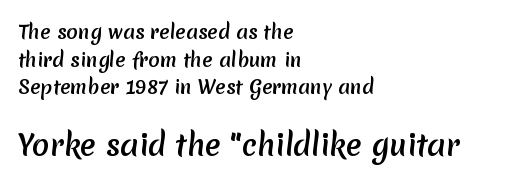
Q: Is the text bold? A: Yes.
Q: Is the typeface a serif or a sans-serif typeface? A: Sans-serif.
Q: Is the text underlined? A: No.
Q: How is the paragraph aligned? A: Left-aligned.
Q: Is the spacing between letters normal or unusually wide? A: Normal.
Q: Is the spacing between lines tight, normal or loose? A: Normal.
Q: Which block of text is set in a larger size, the first (top) or the second (bottom)? A: The second (bottom) one.
Q: Width (condensed, normal, or wide)? A: Normal.
Q: Stroke contrast? A: Low.
Q: x-height? A: Medium.
Q: Monospaced? A: No.
